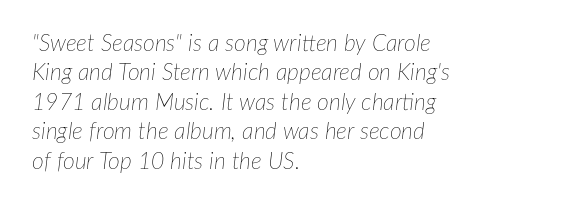
Horizontally, the lines are justified to the leading edge only. The lines sit at an ordinary, default distance from one another. Stems here are at most as thick as an everyday book face. Characters are canted at an angle relative to the baseline's perpendicular.
